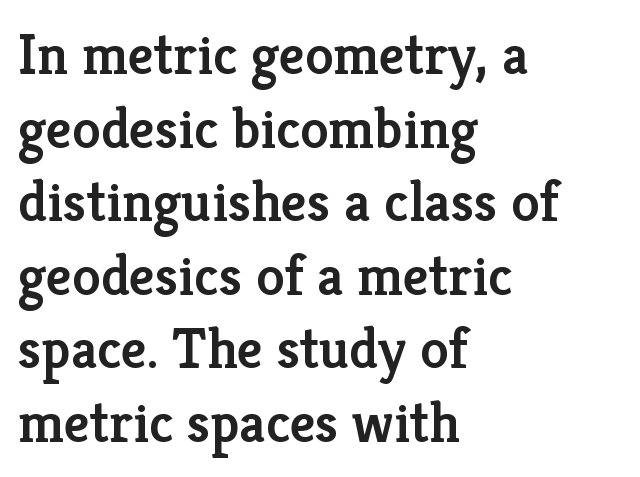
The letters advance in unequal steps, a hallmark of proportional type. Whoever set this chose a conventional vertical rhythm. The space directly below the letters is spotless. Between one letter and the next there's only the usual sliver of space.
